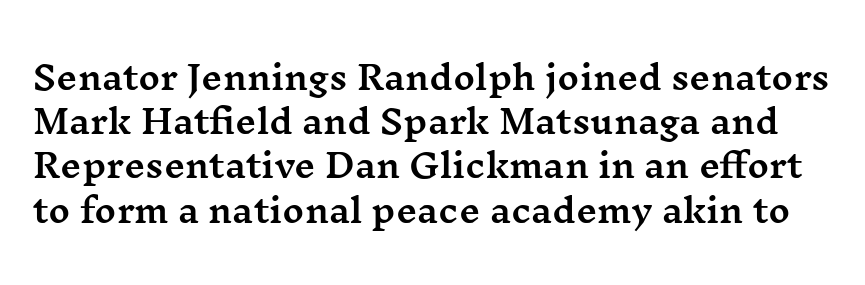
{"serif": "yes", "italic": "no", "width": "wide", "stroke_contrast": "medium", "x_height": "medium", "monospaced": "no", "underline": "no", "line_spacing": "normal", "line_spacing_ratio": 1.34, "letter_spacing": "normal", "letter_spacing_em": 0.0, "glyph_px": 33}
